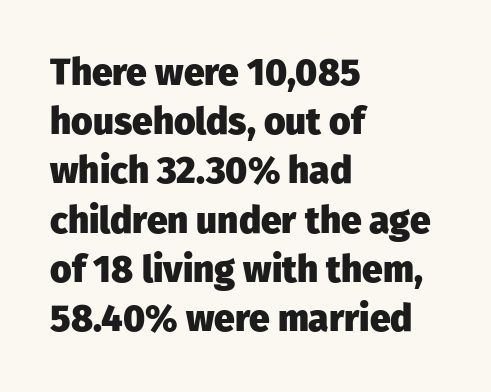
The rendering shows plain stroke endings on the letterforms — a sans-serif design. Here the glyphs are tracked normally, forming tight word shapes. The lines sit at an ordinary, default distance from one another. The gap between lines stays unmarked. Does the copy run flush right? No — it runs flush left. Proportional: the letters do not fall into vertical columns.
